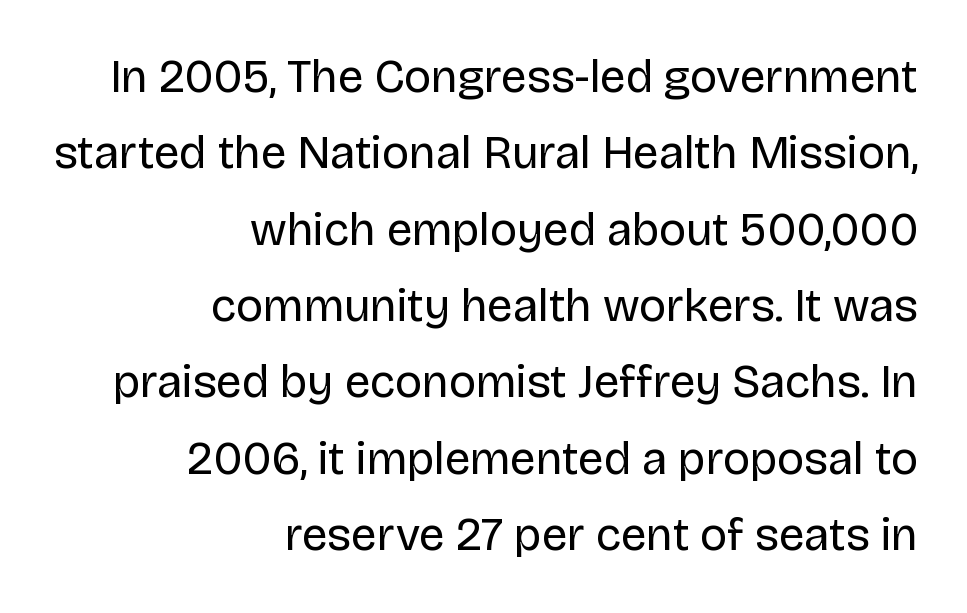
The image shows 46 px regular-weight sans-serif type, upright; set right-aligned, normal line spacing (1.66x), normal letter spacing, not underlined; low stroke contrast and a large x-height.
